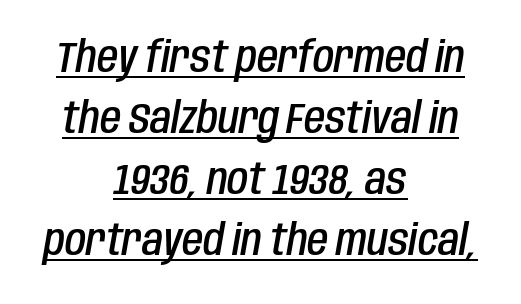
Q: Is the text bold? A: Semi-bold.
Q: Is the text italic (slanted)? A: Yes, it leans right by about 10 degrees.
Q: Is the text underlined? A: Yes.
Q: How is the paragraph aligned? A: Centered.
Q: Is the spacing between letters normal or unusually wide? A: Normal.
Q: Is the spacing between lines tight, normal or loose? A: Normal.
Q: Width (condensed, normal, or wide)? A: Condensed.
Q: Stroke contrast? A: Low.
Q: x-height? A: Large.
Q: Monospaced? A: No.
